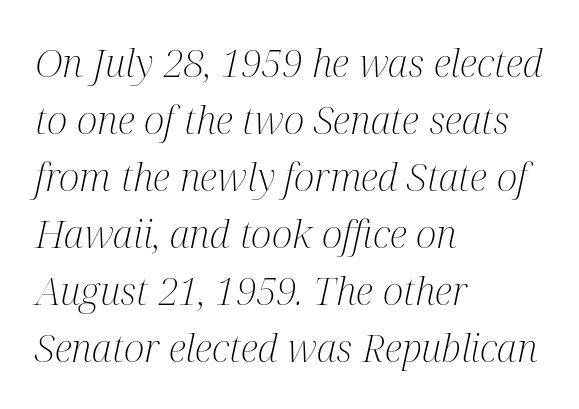
The image shows 39 px light, condensed serif type, italic (leaning right); set left-aligned, normal line spacing (1.46x), normal letter spacing, not underlined; medium stroke contrast and a medium x-height.
